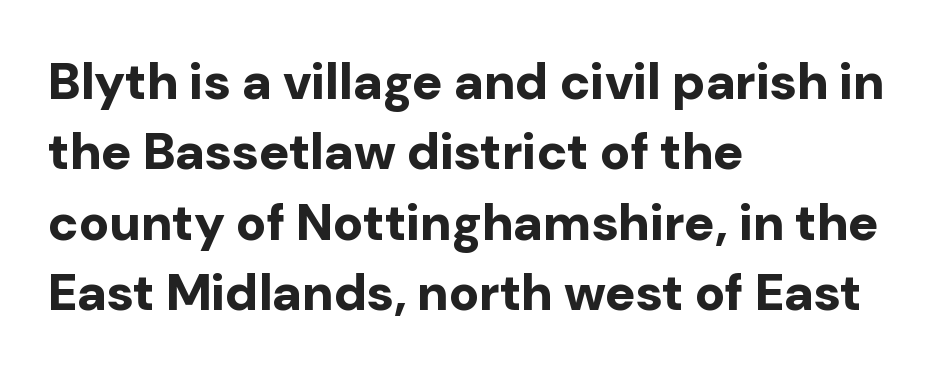
The image shows 51 px bold sans-serif type, upright; set left-aligned, normal line spacing (1.38x), normal letter spacing, not underlined; low stroke contrast and a medium x-height.
